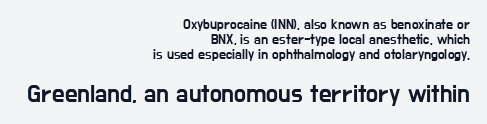
The image shows 25 px text type, upright; set right-aligned, tight line spacing (1.06x), normal letter spacing, not underlined; the second (bottom) block is 1.79x larger.
